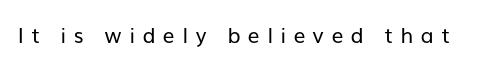
The image shows 21 px text type, upright; set unusually wide letter spacing (+0.36 em), not underlined.
